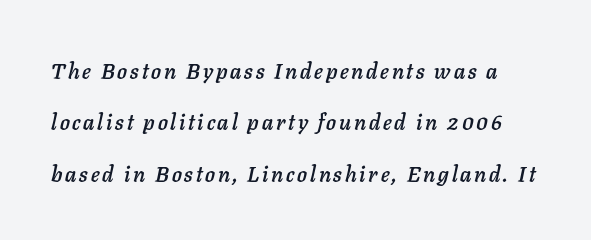
Designer's note — italics engaged. Summary of vertical rhythm: relaxed, with wide interline spacing. Rule under the text: the space is simply empty.
